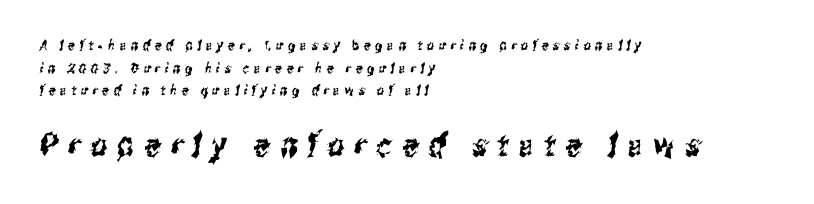
The image shows 32 px condensed sans-serif type; set left-aligned, normal line spacing (1.61x), unusually wide letter spacing (+0.32 em), not underlined; the second (bottom) block is 2.29x larger; medium stroke contrast and a medium x-height.
